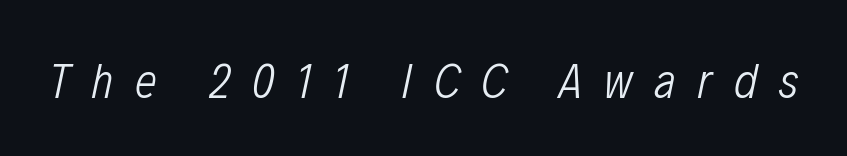
The rendering inserts visible extra space after every character. Lines of text with bare space underneath. Italic: yes, the glyphs are oblique. Do the characters align in a grid? No, the font is proportional. No extra ink here — the face is not bold.
